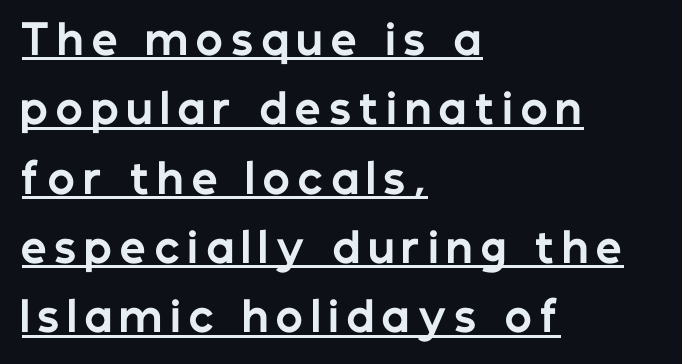
Q: Is the text bold? A: Yes.
Q: Is the text italic (slanted)? A: No, it is upright.
Q: Is the typeface a serif or a sans-serif typeface? A: Sans-serif.
Q: Is the text underlined? A: Yes.
Q: How is the paragraph aligned? A: Left-aligned.
Q: Is the spacing between lines tight, normal or loose? A: Normal.
Q: Width (condensed, normal, or wide)? A: Normal.
Q: Stroke contrast? A: Low.
Q: x-height? A: Medium.
Q: Monospaced? A: No.
